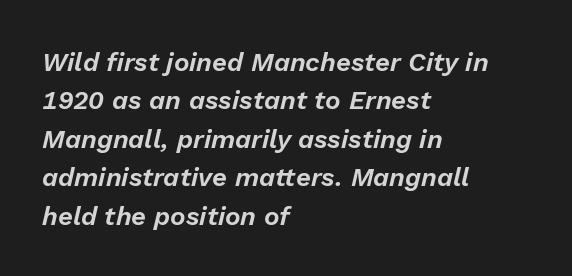
Q: Is the text italic (slanted)? A: Yes, it leans right by about 13 degrees.
Q: Is the text underlined? A: No.
Q: How is the paragraph aligned? A: Left-aligned.
Q: Is the spacing between letters normal or unusually wide? A: Normal.
Q: Is the spacing between lines tight, normal or loose? A: Normal.
